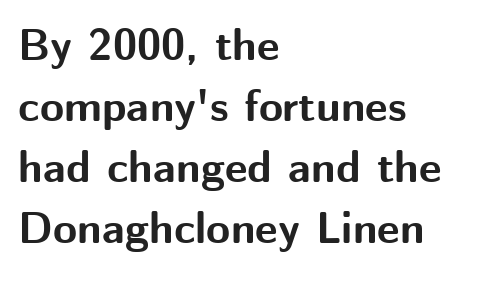
{"serif": "no", "italic": "no", "bold": "yes", "weight": "bold", "width": "normal", "stroke_contrast": "medium", "x_height": "medium", "monospaced": "no", "underline": "no", "align": "left", "line_spacing": "normal", "line_spacing_ratio": 1.39, "letter_spacing": "normal", "letter_spacing_em": 0.0, "glyph_px": 44}
